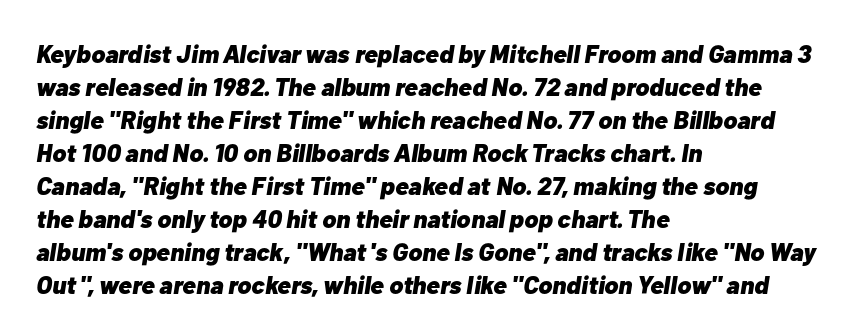
The image shows 25 px bold type, italic (leaning right); set left-aligned, normal line spacing (1.32x), normal letter spacing, not underlined.
